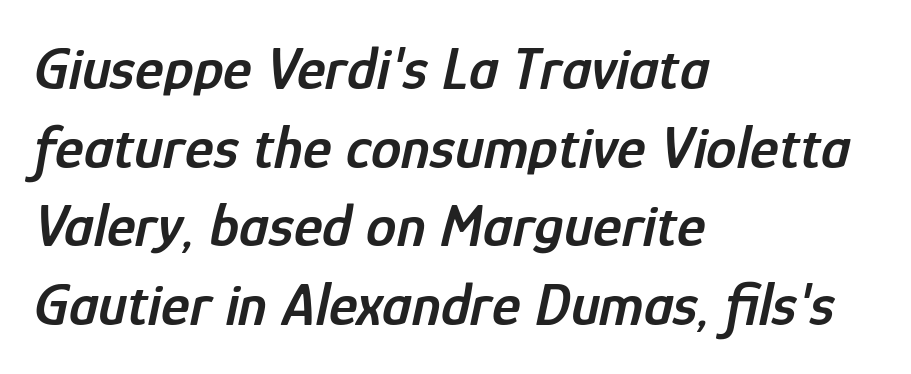
Q: Is the text bold? A: Semi-bold.
Q: Is the text italic (slanted)? A: Yes, it leans right by about 12 degrees.
Q: Is the text underlined? A: No.
Q: How is the paragraph aligned? A: Left-aligned.
Q: Is the spacing between letters normal or unusually wide? A: Normal.
Q: Is the spacing between lines tight, normal or loose? A: Normal.
Q: Width (condensed, normal, or wide)? A: Condensed.
Q: Stroke contrast? A: Low.
Q: x-height? A: Medium.
Q: Monospaced? A: No.
